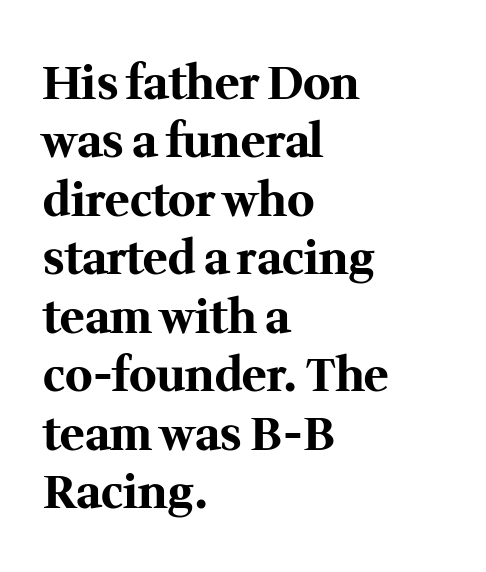
The image shows 46 px bold serif type, upright; set left-aligned, normal line spacing (1.27x), normal letter spacing, not underlined; medium stroke contrast and a medium x-height.
